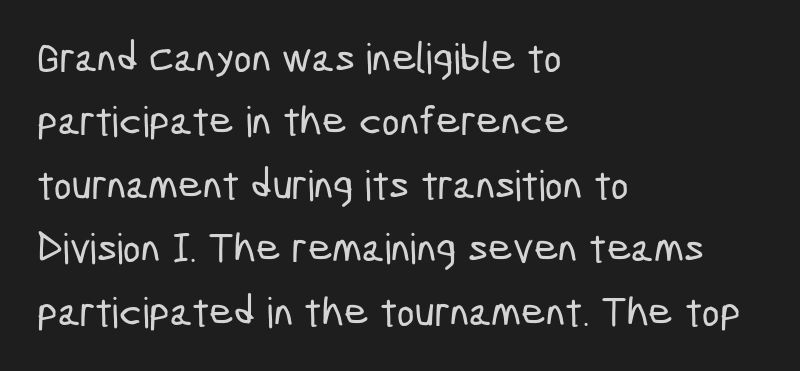
Is this a fixed-width face? No — the glyphs have proportional, varying widths. The rendering anchors every line to the left-hand side. The face used here is rendered with its standard letterfit. The text was rendered using a sans face with plain stroke endings. The designer left line spacing at the default.
